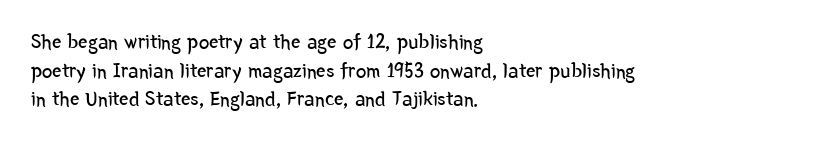
{"italic": "no", "bold": "no", "underline": "no", "align": "left", "line_spacing": "normal", "line_spacing_ratio": 1.36, "letter_spacing": "normal", "letter_spacing_em": 0.0, "glyph_px": 21}
